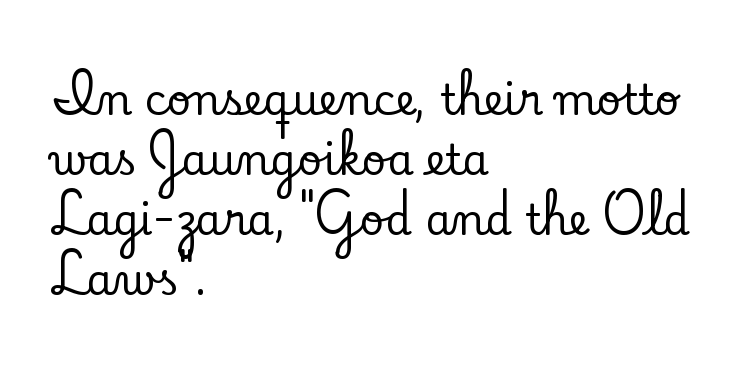
Which margin do the lines hug? The left one — the right edge is uneven. The glyphs in this specimen are seriffed. Tall strokes in this sample are plumb rather than angled. Only glyphs here, with clear space below each row. Does extra space separate the letters? No, they use regular spacing. These lines are rendered in a variable-pitch font.
